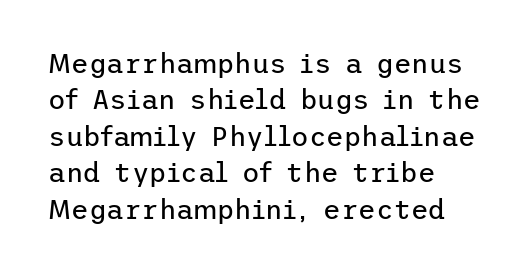
Q: Is the text bold? A: No.
Q: Is the text italic (slanted)? A: No, it is upright.
Q: Is the text underlined? A: No.
Q: How is the paragraph aligned? A: Left-aligned.
Q: Is the spacing between letters normal or unusually wide? A: Normal.
Q: Is the spacing between lines tight, normal or loose? A: Normal.
